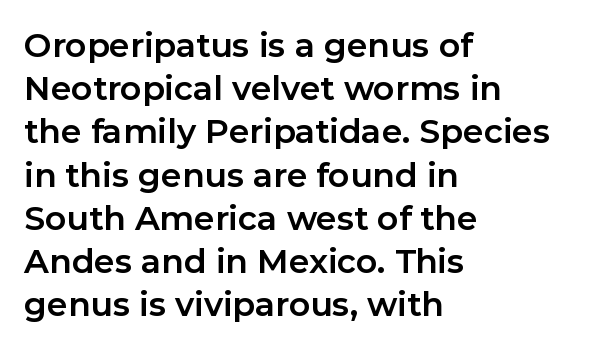
The image shows 33 px bold sans-serif type, upright; set left-aligned, normal line spacing (1.31x), normal letter spacing, not underlined; low stroke contrast and a medium x-height.
